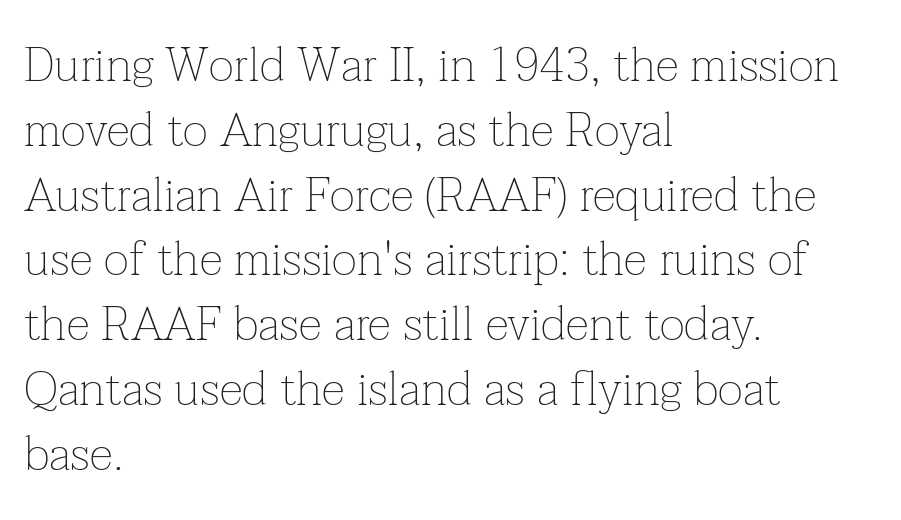
The image shows 48 px thin serif type, upright; set left-aligned, normal line spacing (1.35x), normal letter spacing, not underlined; low stroke contrast and a medium x-height.
